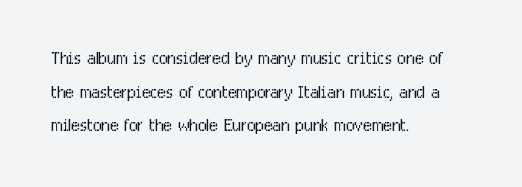
Q: Is the text bold? A: No.
Q: Is the text italic (slanted)? A: No, it is upright.
Q: Is the text underlined? A: No.
Q: How is the paragraph aligned? A: Left-aligned.
Q: Is the spacing between letters normal or unusually wide? A: Normal.
Q: Is the spacing between lines tight, normal or loose? A: Normal.
